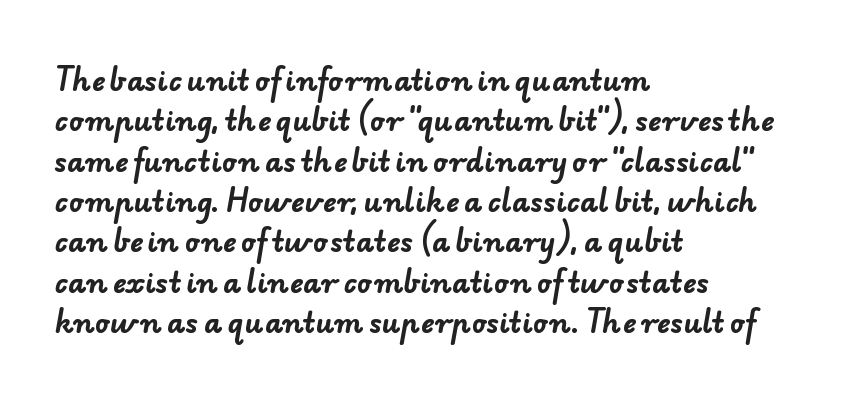
{"serif": "no", "bold": "yes", "weight": "bold", "width": "normal", "stroke_contrast": "low", "x_height": "small", "monospaced": "no", "underline": "no", "align": "left", "line_spacing": "normal", "line_spacing_ratio": 1.44, "letter_spacing": "normal", "letter_spacing_em": 0.0, "glyph_px": 28}
